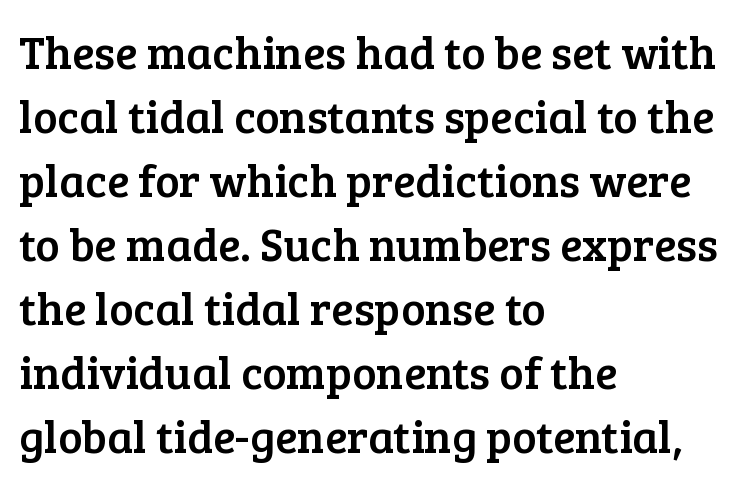
This block has exactly the height ordinary leading produces. The type sits square on the baseline with zero lean. Each line starts at the same left margin while the right side varies. Any mark beneath the type? The region is blank.
